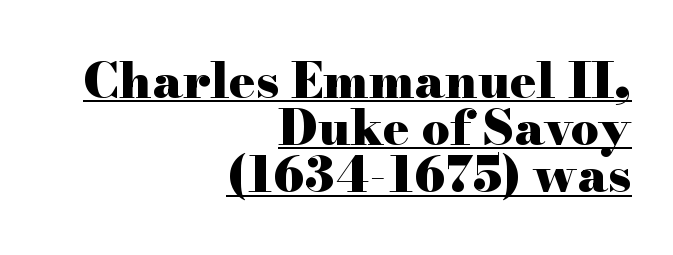
As a designer I'd log this as weight 700, bold. Line spacing here is tight. Notice how the passage keeps a crisp vertical edge on the right only. Between one letter and the next there's only the usual sliver of space. I'd call this a serif setting — the letters wear small feet. Students, observe the line beneath the letters — that is underlining.
